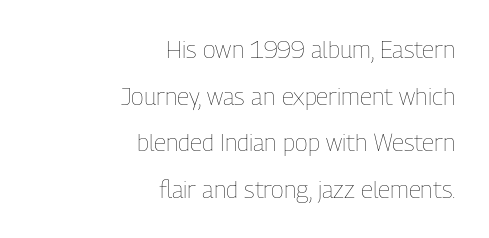
Q: Is the text bold? A: No.
Q: Is the text italic (slanted)? A: No, it is upright.
Q: Is the text underlined? A: No.
Q: How is the paragraph aligned? A: Right-aligned.
Q: Is the spacing between letters normal or unusually wide? A: Normal.
Q: Is the spacing between lines tight, normal or loose? A: Loose.
